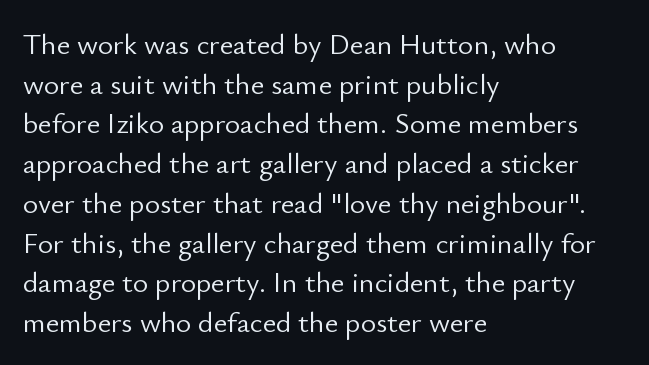
{"serif": "no", "italic": "no", "bold": "no", "weight": "light", "width": "normal", "stroke_contrast": "low", "x_height": "small", "monospaced": "no", "underline": "no", "align": "left", "line_spacing": "normal", "line_spacing_ratio": 1.37, "letter_spacing": "normal", "letter_spacing_em": 0.0, "glyph_px": 29}
